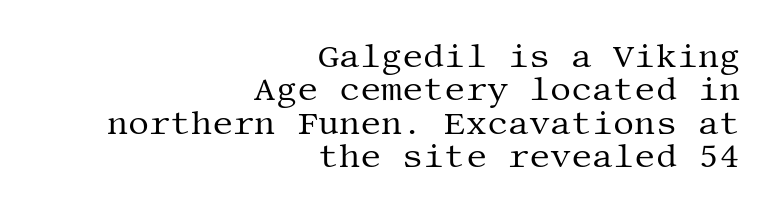
{"serif": "yes", "italic": "no", "bold": "no", "weight": "regular", "width": "normal", "stroke_contrast": "medium", "x_height": "large", "underline": "no", "align": "right", "line_spacing": "tight", "line_spacing_ratio": 1.01, "letter_spacing": "normal", "letter_spacing_em": 0.0, "glyph_px": 33}
